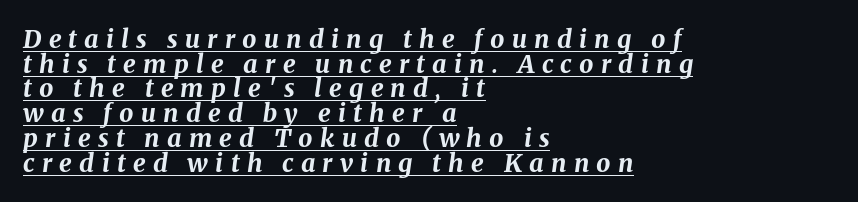
{"italic": "yes", "lean": "right", "slant_degrees": 8, "bold": "yes", "underline": "yes", "align": "left", "line_spacing": "tight", "line_spacing_ratio": 0.99, "letter_spacing": "wide", "letter_spacing_em": 0.29, "glyph_px": 25}
